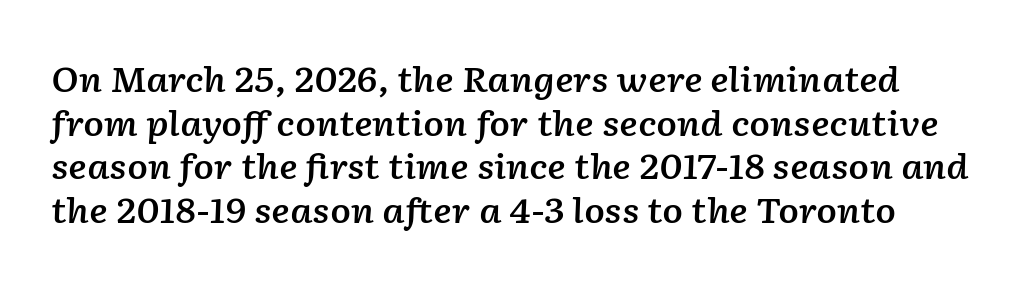
Q: Is the text bold? A: Semi-bold.
Q: Is the text italic (slanted)? A: Yes, it leans right by about 2 degrees.
Q: Is the text underlined? A: No.
Q: Is the spacing between letters normal or unusually wide? A: Normal.
Q: Is the spacing between lines tight, normal or loose? A: Normal.
Q: Width (condensed, normal, or wide)? A: Normal.
Q: Stroke contrast? A: Low.
Q: x-height? A: Medium.
Q: Monospaced? A: No.
